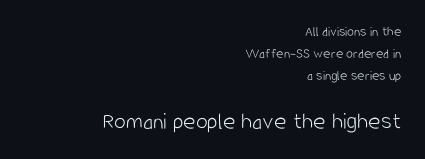
{"italic": "no", "bold": "no", "underline": "no", "align": "right", "line_spacing": "normal", "line_spacing_ratio": 1.57, "letter_spacing": "normal", "letter_spacing_em": 0.0, "larger_block": "second", "size_ratio": 1.71, "glyph_px": 24}
